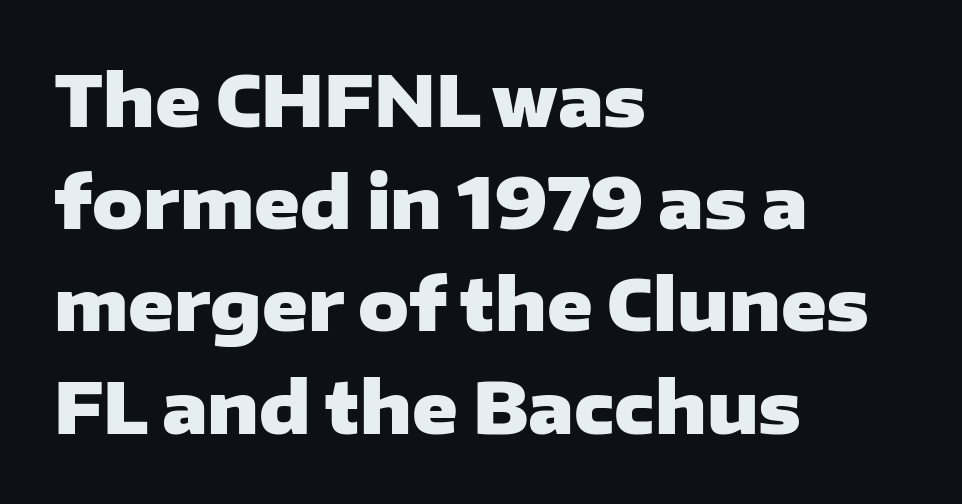
Q: Is the text bold? A: Yes.
Q: Is the text italic (slanted)? A: No, it is upright.
Q: Is the typeface a serif or a sans-serif typeface? A: Sans-serif.
Q: Is the text underlined? A: No.
Q: How is the paragraph aligned? A: Left-aligned.
Q: Is the spacing between letters normal or unusually wide? A: Normal.
Q: Is the spacing between lines tight, normal or loose? A: Normal.
Q: Width (condensed, normal, or wide)? A: Wide.
Q: Stroke contrast? A: Low.
Q: x-height? A: Medium.
Q: Monospaced? A: No.
